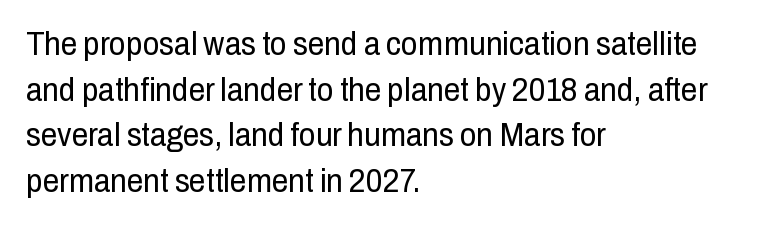
Check the space under the baseline: it is left empty. Line spacing here is normal. The letters look calm and open, with moderate or lighter stems. The glyphs in this specimen are sans serif. Here the designer chose a conventional face with non-uniform glyph widths.
